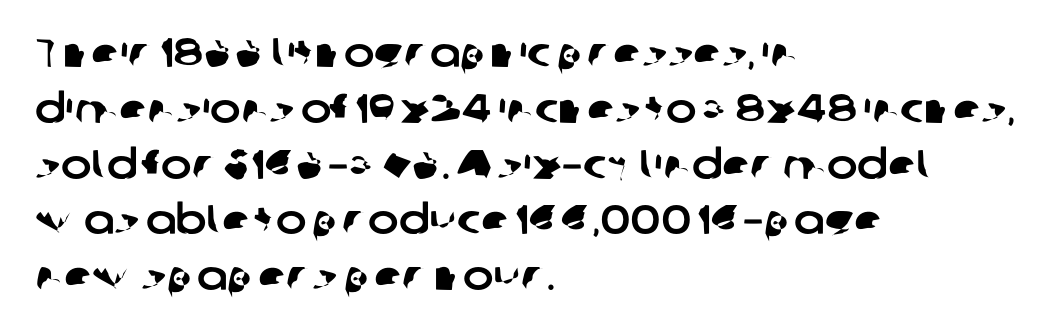
{"serif": "no", "width": "normal", "stroke_contrast": "low", "x_height": "medium", "monospaced": "no", "underline": "no", "align": "left", "line_spacing": "normal", "line_spacing_ratio": 1.36, "letter_spacing": "normal", "letter_spacing_em": 0.0, "glyph_px": 41}
